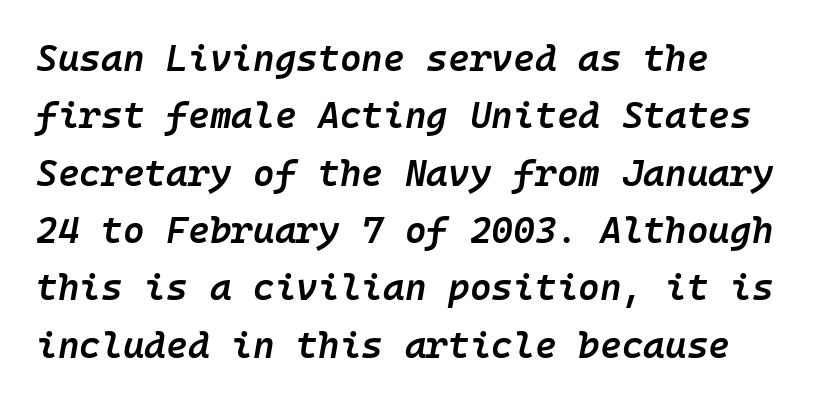
The image shows 37 px semibold type, italic (leaning right); set normal line spacing (1.55x), normal letter spacing, not underlined; low stroke contrast and a medium x-height.
